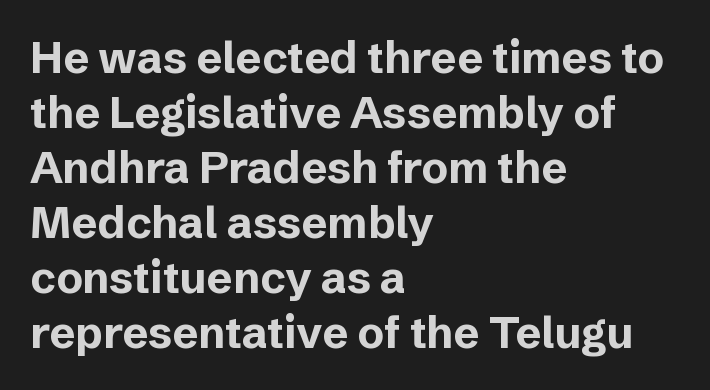
Q: Is the text bold? A: Yes.
Q: Is the text italic (slanted)? A: No, it is upright.
Q: Is the typeface a serif or a sans-serif typeface? A: Sans-serif.
Q: Is the text underlined? A: No.
Q: How is the paragraph aligned? A: Left-aligned.
Q: Is the spacing between letters normal or unusually wide? A: Normal.
Q: Is the spacing between lines tight, normal or loose? A: Normal.
Q: Width (condensed, normal, or wide)? A: Normal.
Q: Stroke contrast? A: Low.
Q: x-height? A: Medium.
Q: Monospaced? A: No.
